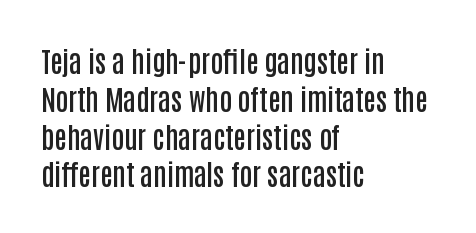
{"serif": "no", "italic": "no", "bold": "semi", "weight": "semibold", "width": "condensed", "stroke_contrast": "low", "x_height": "large", "monospaced": "no", "underline": "no", "align": "left", "line_spacing": "normal", "line_spacing_ratio": 1.35, "letter_spacing": "normal", "letter_spacing_em": 0.0, "glyph_px": 28}
